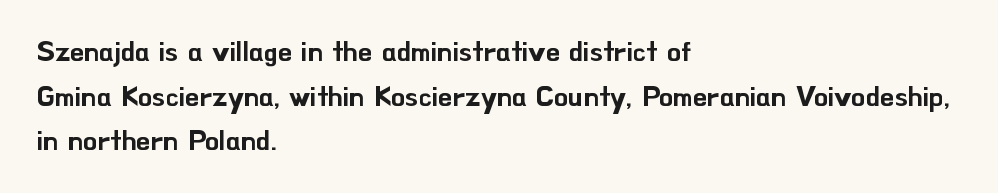
The image shows 28 px sans-serif type, upright; set left-aligned, normal line spacing (1.59x), normal letter spacing, not underlined; low stroke contrast and a small x-height.
